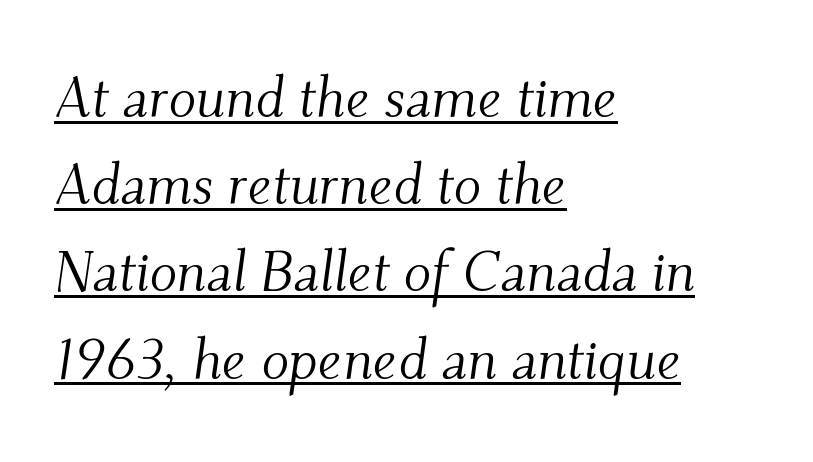
The letters advance in unequal steps, a hallmark of proportional type. These lines are composed in type with serifs. Between one letter and the next there's only the usual sliver of space. The font's italic variant was chosen for this text.
